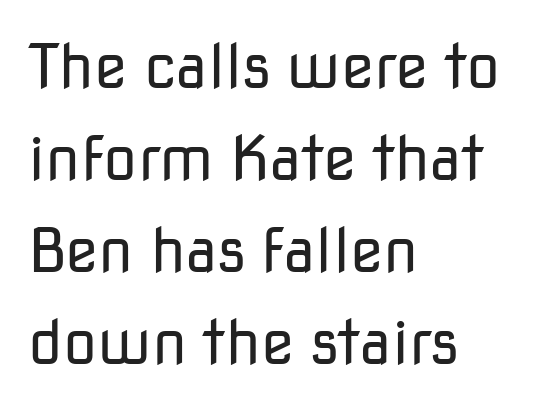
{"serif": "no", "italic": "no", "bold": "no", "weight": "regular", "width": "normal", "stroke_contrast": "low", "x_height": "medium", "monospaced": "no", "underline": "no", "align": "left", "line_spacing": "normal", "line_spacing_ratio": 1.51, "letter_spacing": "normal", "letter_spacing_em": 0.0, "glyph_px": 61}
